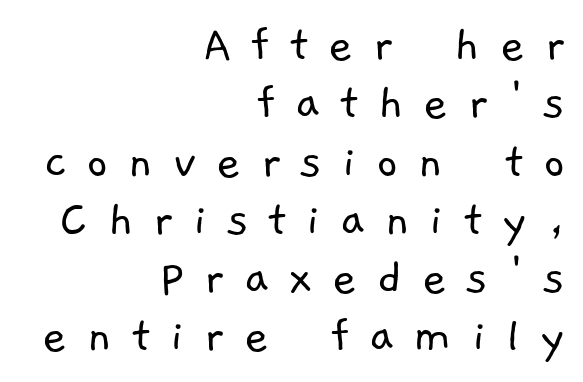
Q: Is the text bold? A: No.
Q: Is the typeface a serif or a sans-serif typeface? A: Sans-serif.
Q: Is the text underlined? A: No.
Q: How is the paragraph aligned? A: Right-aligned.
Q: Is the spacing between letters normal or unusually wide? A: Unusually wide.
Q: Is the spacing between lines tight, normal or loose? A: Tight.
Q: Width (condensed, normal, or wide)? A: Normal.
Q: Stroke contrast? A: Low.
Q: x-height? A: Medium.
Q: Monospaced? A: No.
